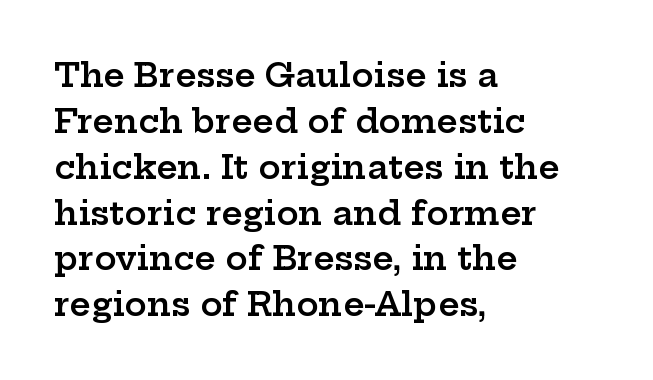
The image shows 33 px semibold, wide serif type, upright; set left-aligned, normal line spacing (1.39x), normal letter spacing, not underlined; low stroke contrast and a medium x-height.
